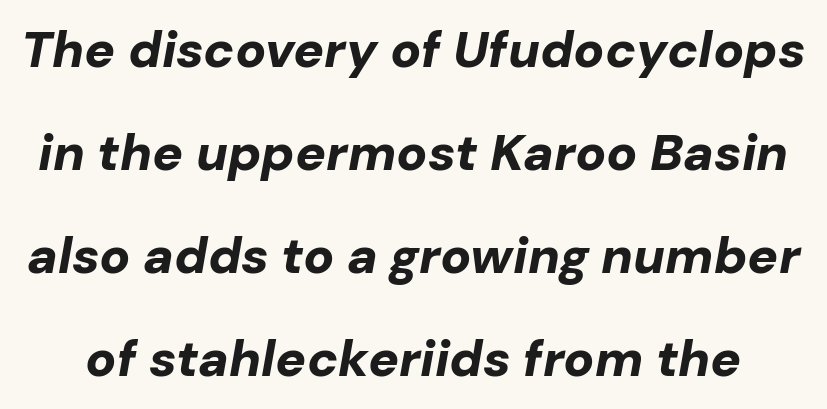
The image shows 51 px bold type, italic (leaning right); set loose line spacing (2.02x), normal letter spacing, not underlined; low stroke contrast and a medium x-height.
